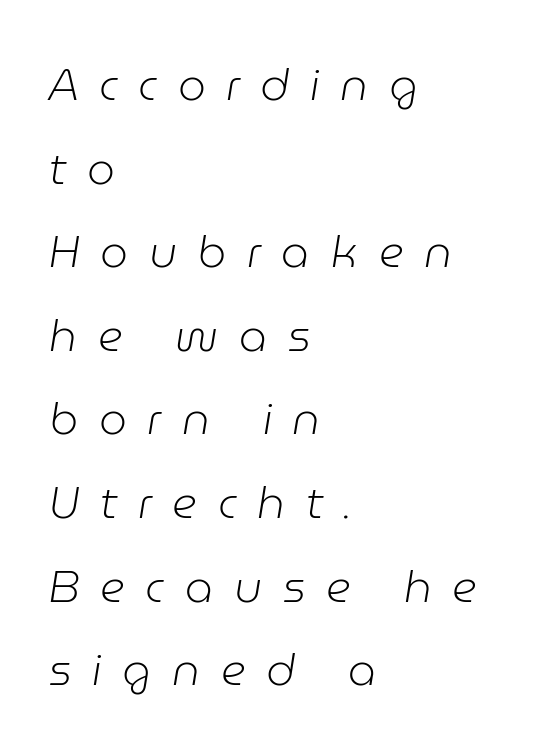
Italic? Definitely — the glyphs are oblique. The designer dialed line spacing up above the default. Think of a printed novel: that variable character pitch is what you see here. Rule under the text: the space is simply empty. Bold? No — there's no thickening of the strokes.
